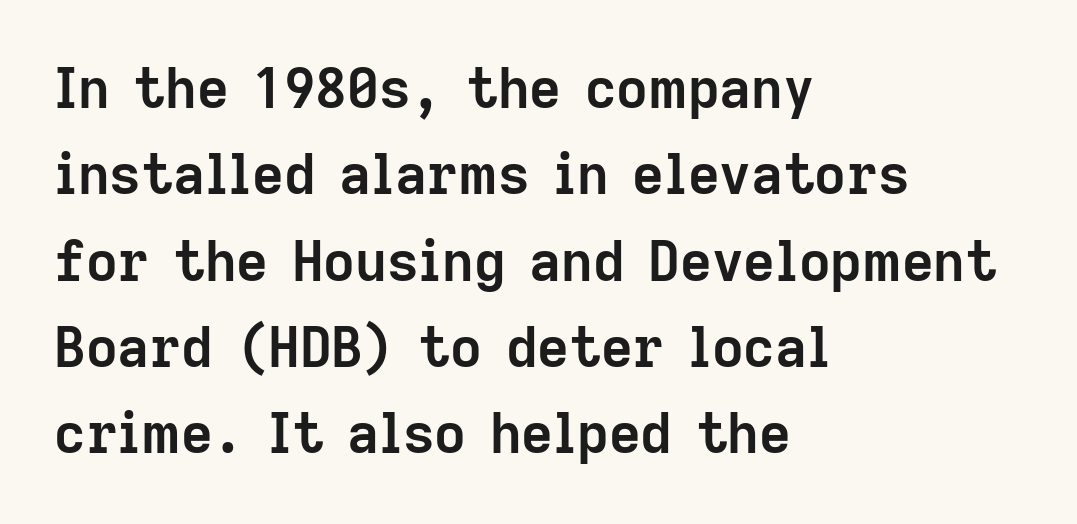
The image shows 55 px semibold sans-serif type, upright; set left-aligned, normal line spacing (1.57x), normal letter spacing, not underlined; low stroke contrast and a medium x-height.
